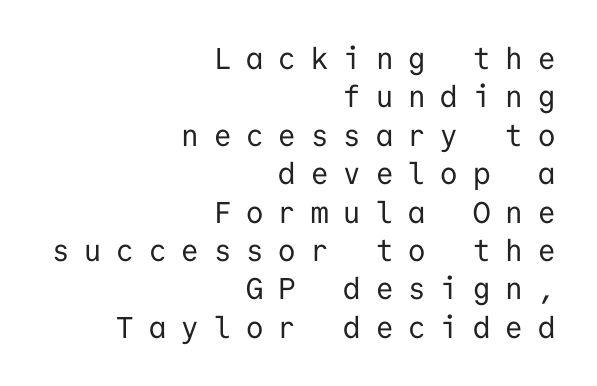
A sans-serif font was chosen for this passage. Spacing between characters has been opened up far beyond the box default. This block has exactly the height ordinary leading produces. Unmarked baselines from the first word to the last.
